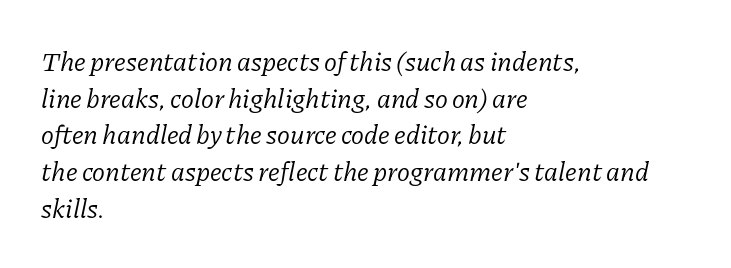
The image shows 27 px text type, italic (leaning right); set left-aligned, normal line spacing (1.36x), normal letter spacing, not underlined.
